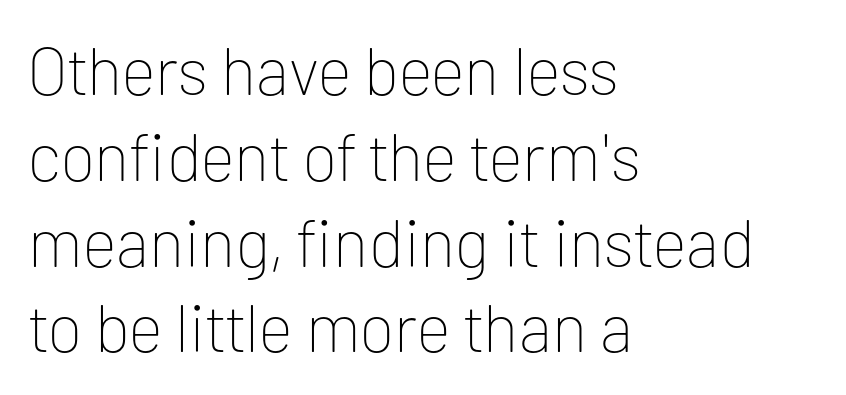
The line texture is even and compact thanks to regular tracking. Reading down the block, your eye returns to a fixed left position each line. The space between consecutive lines is moderate. The typeface chosen for these lines omits serifs. This sample has the flowing, uneven cadence of proportional lettering.
